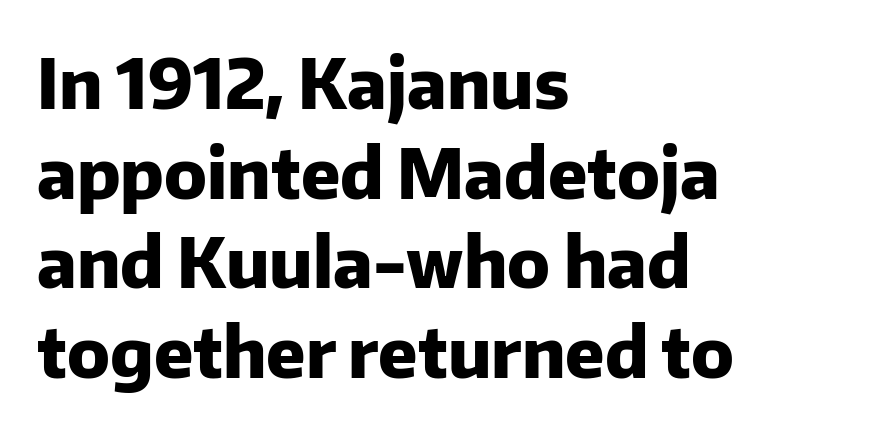
Is there much room between lines? A standard amount, neither cramped nor airy. Pretty heavy lettering here — definitely bold. This is the regular roman posture of the typeface. These lines stack with their left ends in a neat column.
